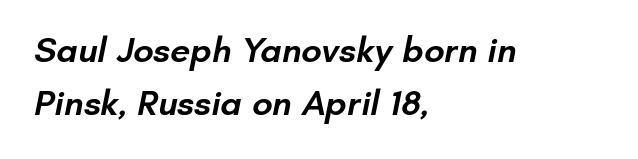
Q: Is the text bold? A: Semi-bold.
Q: Is the typeface a serif or a sans-serif typeface? A: Sans-serif.
Q: Is the text underlined? A: No.
Q: How is the paragraph aligned? A: Left-aligned.
Q: Is the spacing between letters normal or unusually wide? A: Normal.
Q: Is the spacing between lines tight, normal or loose? A: Normal.
Q: Width (condensed, normal, or wide)? A: Normal.
Q: Stroke contrast? A: Low.
Q: x-height? A: Small.
Q: Monospaced? A: No.
